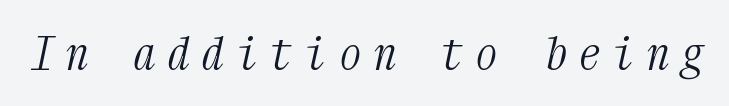
{"serif": "yes", "italic": "yes", "lean": "right", "slant_degrees": 12, "bold": "no", "weight": "light", "width": "condensed", "stroke_contrast": "medium", "x_height": "medium", "monospaced": "yes", "underline": "no", "letter_spacing": "wide", "letter_spacing_em": 0.26, "glyph_px": 45}
